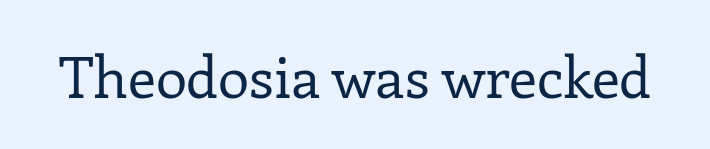
Q: Is the text bold? A: No.
Q: Is the text italic (slanted)? A: No, it is upright.
Q: Is the typeface a serif or a sans-serif typeface? A: Serif.
Q: Is the text underlined? A: No.
Q: Is the spacing between letters normal or unusually wide? A: Normal.
Q: Width (condensed, normal, or wide)? A: Normal.
Q: Stroke contrast? A: Low.
Q: x-height? A: Medium.
Q: Monospaced? A: No.
